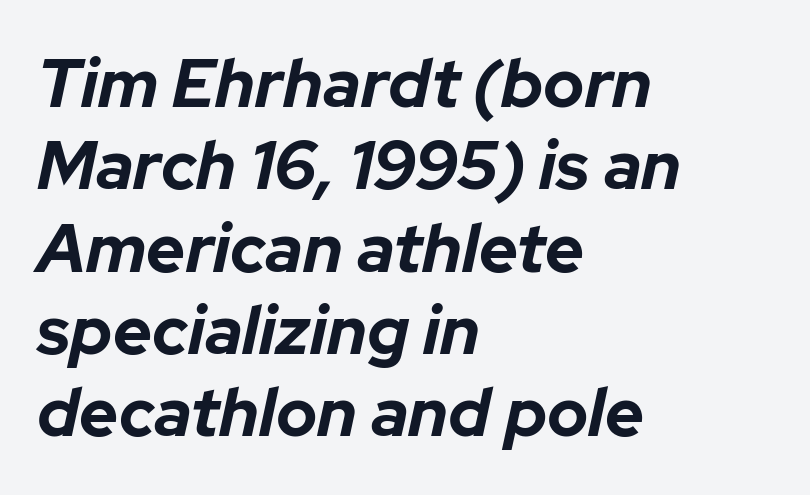
You can tell it's italic because the verticals aren't actually vertical. The paragraph shown leans on its left margin. Is the letter spacing exaggerated? No — it looks like the ordinary default. Here the designer chose a conventional face with non-uniform glyph widths.
